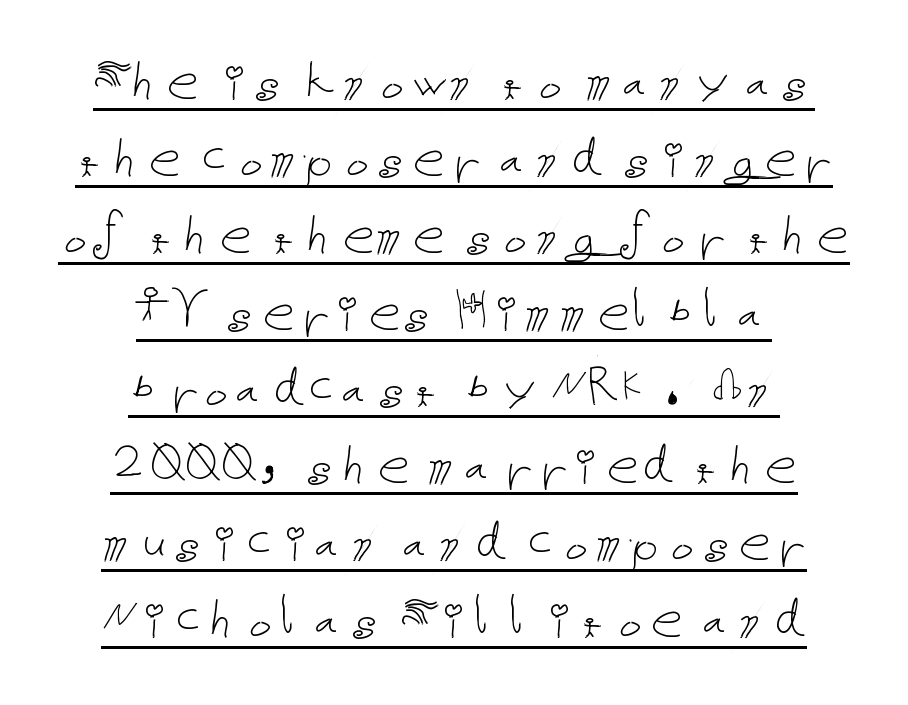
The image shows 63 px thin type, upright; set centered, line spacing 1.22x, normal letter spacing, underlined; low stroke contrast and a medium x-height.
